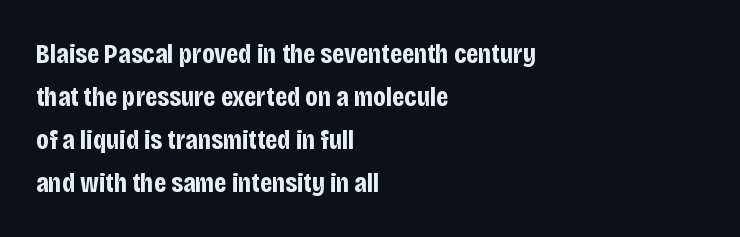
Observe the ordinary spacing: letters are neighbours, not strangers. Plenty of ink on the page — the face is bold. Underline: absent. The type family on display is of the sans-serif kind. The face used here is proportionally spaced, like ordinary book or web type.
